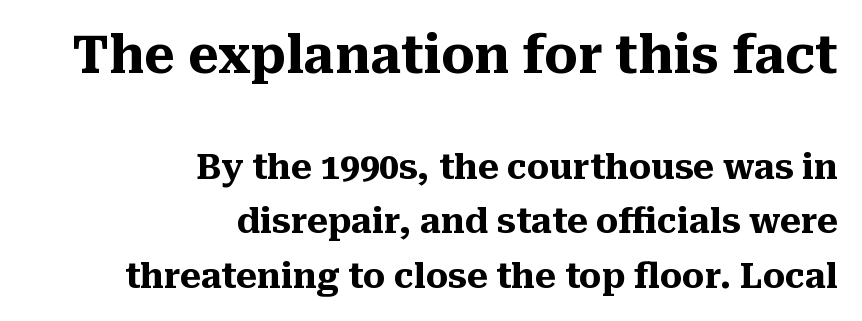
Observe the serifs anchoring each vertical stroke in this sample. This sample uses plain, unmodified letter spacing. These words are printed bold, with thick strokes throughout. In terms of posture, this sample is upright. This sample has the flowing, uneven cadence of proportional lettering. All the whitespace from short lines collects on the left.
